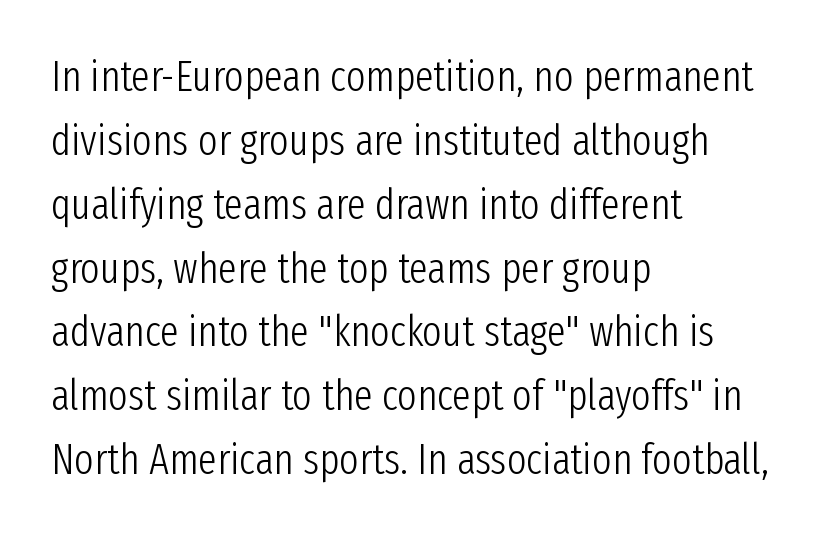
Q: Is the text bold? A: No.
Q: Is the text italic (slanted)? A: No, it is upright.
Q: Is the typeface a serif or a sans-serif typeface? A: Sans-serif.
Q: Is the text underlined? A: No.
Q: How is the paragraph aligned? A: Left-aligned.
Q: Is the spacing between letters normal or unusually wide? A: Normal.
Q: Is the spacing between lines tight, normal or loose? A: Normal.
Q: Width (condensed, normal, or wide)? A: Condensed.
Q: Stroke contrast? A: Low.
Q: x-height? A: Medium.
Q: Monospaced? A: No.
